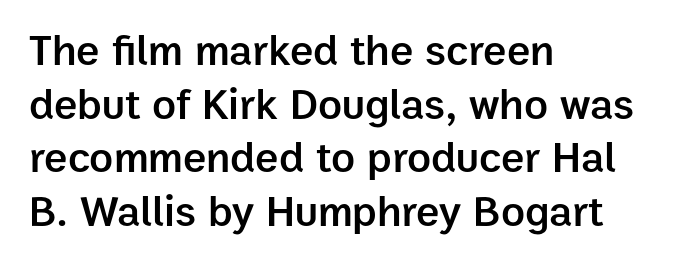
Nobody touched the tracking dial on this one. Quick note: underline off. Stroke thickness is moderately raised; the sample reads as semibold. Spacing verdict: proportional, widths tailored to each character. Nothing sits at the stroke ends, so this counts as sans-serif. These lines stack with their left ends in a neat column.
